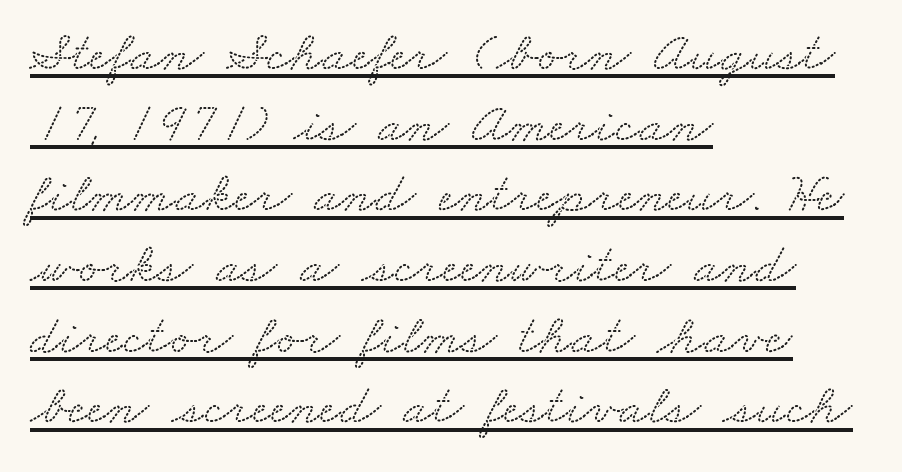
{"width": "wide", "stroke_contrast": "low", "x_height": "small", "monospaced": "no", "underline": "yes", "align": "left", "line_spacing_ratio": 1.24, "letter_spacing": "normal", "letter_spacing_em": 0.0, "glyph_px": 57}
